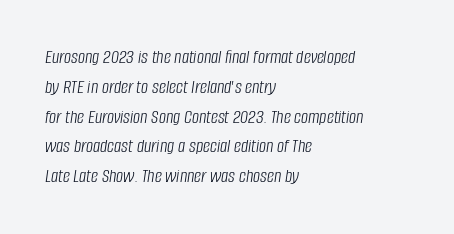
The image shows 20 px text type, italic (leaning right); set left-aligned, normal line spacing (1.49x), normal letter spacing, not underlined.
